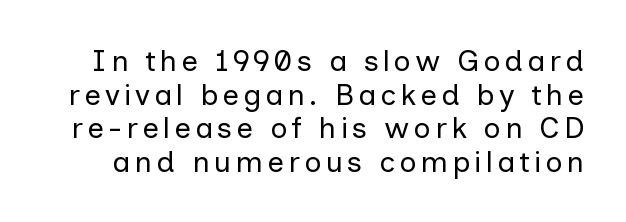
Looks like regular typesetting: each glyph gets only the width it needs. Grotesque or geometric, the face here clearly has no serifs. Do the letters lean? They stand straight. Horizontal bands of white between lines are thin slivers. Glance below the letters and you will spot only blank space.
